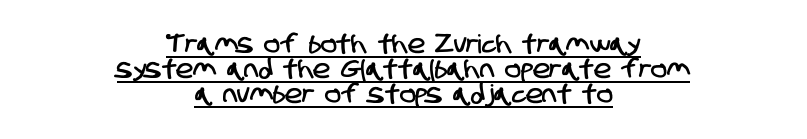
Q: Is the text underlined? A: Yes.
Q: How is the paragraph aligned? A: Centered.
Q: Is the spacing between letters normal or unusually wide? A: Normal.
Q: Is the spacing between lines tight, normal or loose? A: Tight.
